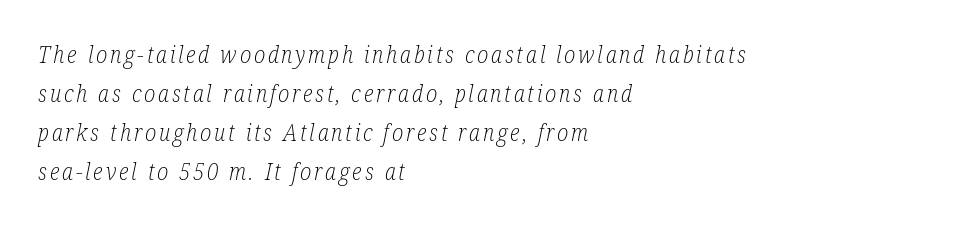
{"italic": "yes", "lean": "right", "slant_degrees": 12, "bold": "no", "underline": "no", "align": "left", "line_spacing": "normal", "line_spacing_ratio": 1.7, "glyph_px": 23}
